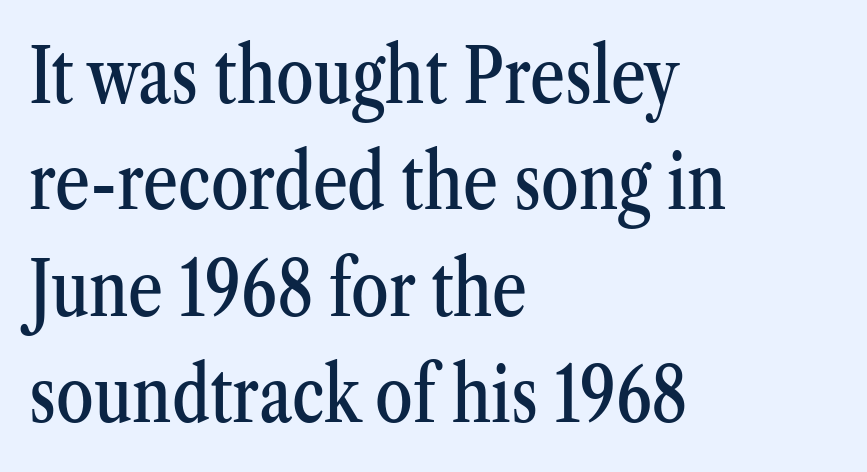
The paragraph has a hard left edge and a soft right edge. Looks like regular typesetting: each glyph gets only the width it needs. Letters rest on an invisible, unmarked baseline. Each letter's strokes conclude with small projecting serifs. Posture: upright roman.
